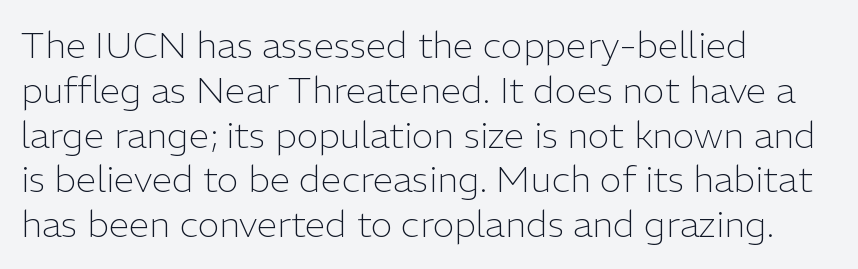
{"serif": "no", "italic": "no", "bold": "no", "weight": "light", "width": "normal", "stroke_contrast": "low", "x_height": "medium", "monospaced": "no", "underline": "no", "align": "left", "line_spacing_ratio": 1.21, "letter_spacing": "normal", "letter_spacing_em": 0.0, "glyph_px": 37}
